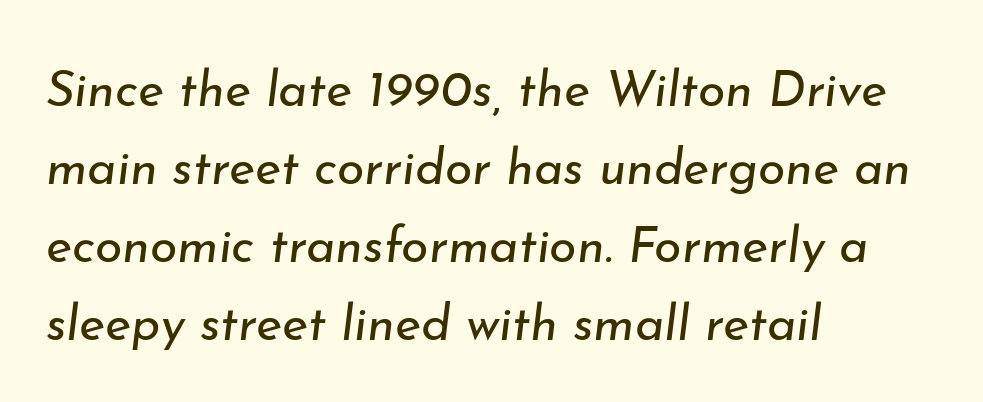
Each letter keeps its own natural width here, so spacing adapts to shape. Stroke thickness stays within the range of a standard reading face or lighter. An italicized treatment has been applied to the whole sample. The letters sit at their default tracking, neither squeezed nor spread. No word sits above an underline. Each line starts at the same left margin while the right side varies.
